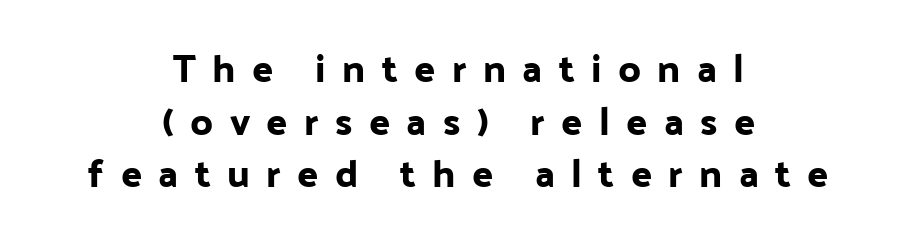
The image shows 39 px sans-serif type, upright; set centered, normal line spacing (1.35x), unusually wide letter spacing (+0.42 em), not underlined; low stroke contrast and a medium x-height.
